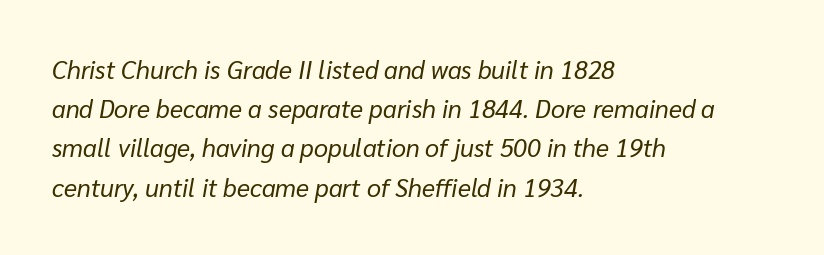
{"italic": "yes", "lean": "right", "slant_degrees": 10, "bold": "no", "underline": "no", "align": "left", "line_spacing": "normal", "line_spacing_ratio": 1.57, "letter_spacing": "normal", "letter_spacing_em": 0.0, "glyph_px": 25}
